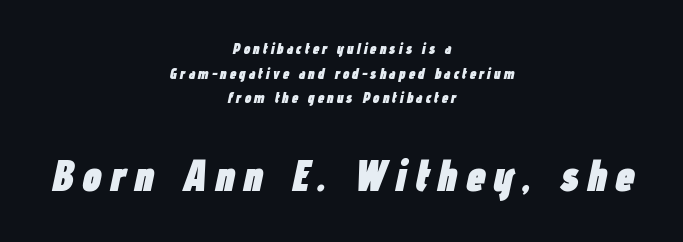
Q: Is the text bold? A: Yes.
Q: Is the text italic (slanted)? A: Yes, it leans right by about 12 degrees.
Q: Is the text underlined? A: No.
Q: How is the paragraph aligned? A: Centered.
Q: Is the spacing between lines tight, normal or loose? A: Normal.
Q: Which block of text is set in a larger size, the first (top) or the second (bottom)? A: The second (bottom) one.
Q: Width (condensed, normal, or wide)? A: Condensed.
Q: Stroke contrast? A: Low.
Q: x-height? A: Medium.
Q: Monospaced? A: No.
